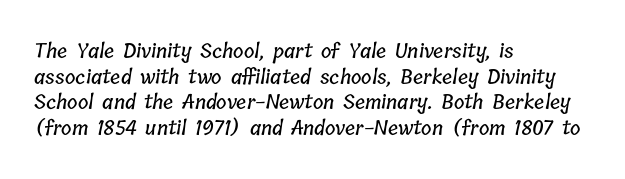
{"underline": "no", "align": "left", "line_spacing": "normal", "line_spacing_ratio": 1.28, "letter_spacing": "normal", "letter_spacing_em": 0.0, "glyph_px": 20}
